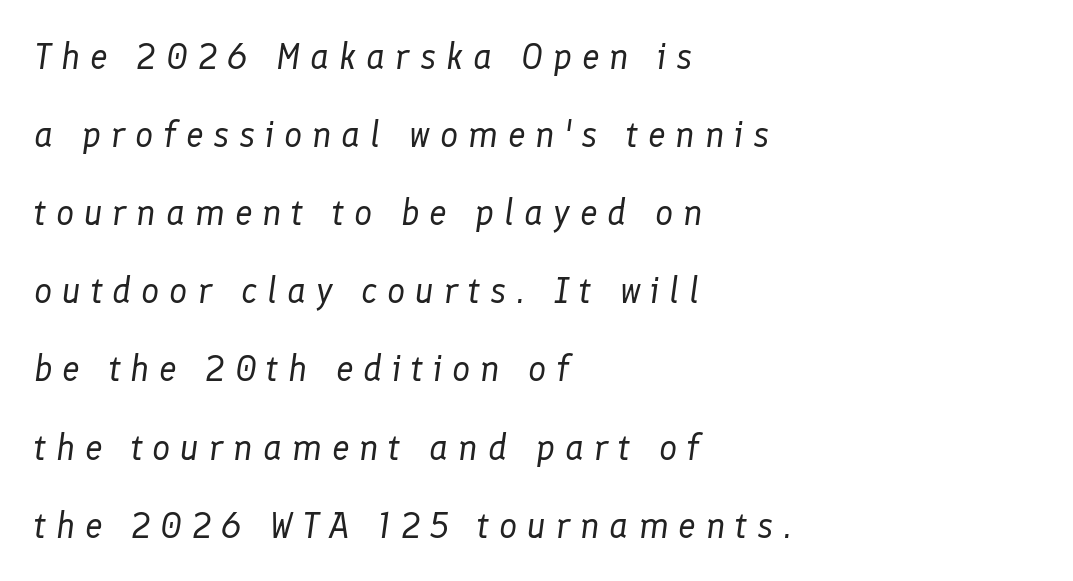
{"italic": "yes", "lean": "right", "slant_degrees": 8, "bold": "no", "weight": "regular", "width": "normal", "stroke_contrast": "low", "x_height": "medium", "monospaced": "no", "underline": "no", "align": "left", "line_spacing": "loose", "line_spacing_ratio": 2.17, "letter_spacing": "wide", "letter_spacing_em": 0.27, "glyph_px": 36}
